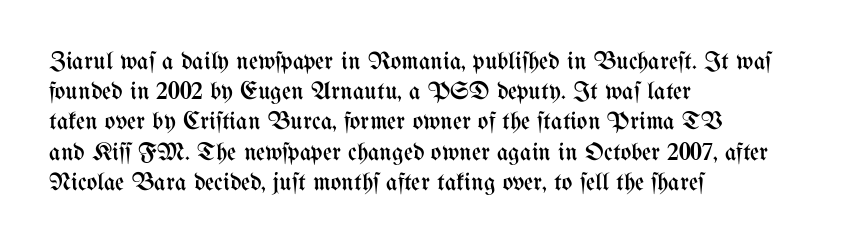
In terms of posture, this sample is upright. The rendering keeps characters at their native spacing. Caption: face not bold, strokes unweighted. The string is rendered with underlining switched off. Horizontal alignment here is leftward, the default for most running prose.
